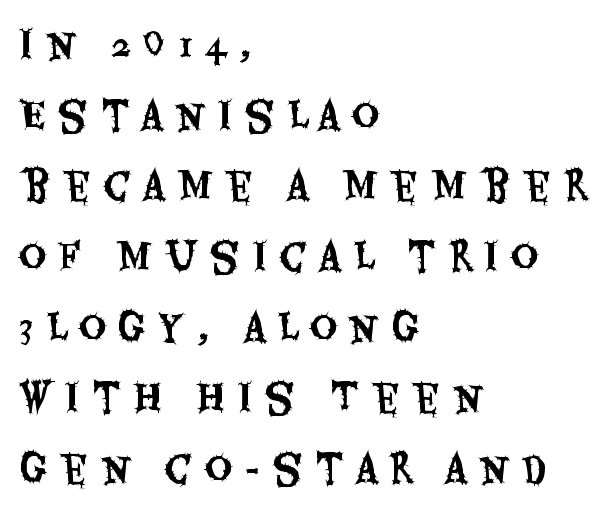
{"serif": "no", "italic": "no", "width": "condensed", "stroke_contrast": "medium", "x_height": "large", "monospaced": "no", "underline": "no", "align": "left", "line_spacing_ratio": 1.86, "letter_spacing": "wide", "letter_spacing_em": 0.32, "glyph_px": 38}
